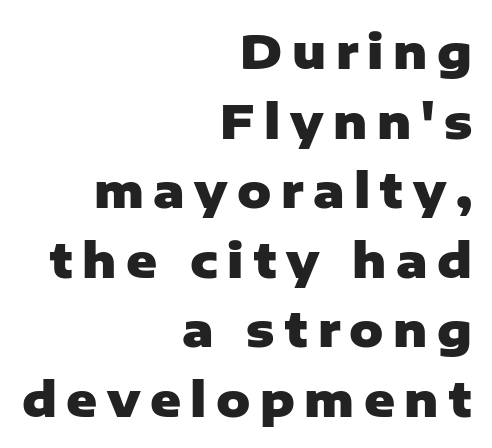
Q: Is the text bold? A: Yes.
Q: Is the text italic (slanted)? A: No, it is upright.
Q: Is the typeface a serif or a sans-serif typeface? A: Sans-serif.
Q: Is the text underlined? A: No.
Q: How is the paragraph aligned? A: Right-aligned.
Q: Is the spacing between letters normal or unusually wide? A: Unusually wide.
Q: Is the spacing between lines tight, normal or loose? A: Normal.
Q: Width (condensed, normal, or wide)? A: Normal.
Q: Stroke contrast? A: Low.
Q: x-height? A: Medium.
Q: Monospaced? A: No.
